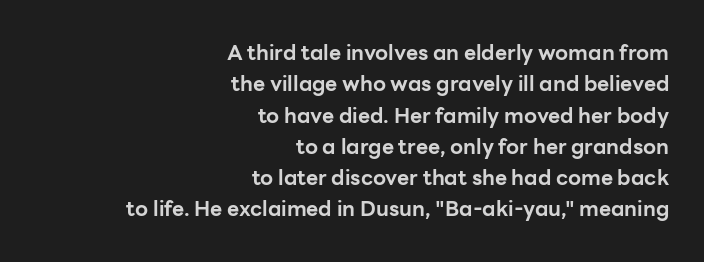
Q: Is the text bold? A: Yes.
Q: Is the text italic (slanted)? A: No, it is upright.
Q: Is the text underlined? A: No.
Q: How is the paragraph aligned? A: Right-aligned.
Q: Is the spacing between letters normal or unusually wide? A: Normal.
Q: Is the spacing between lines tight, normal or loose? A: Normal.
